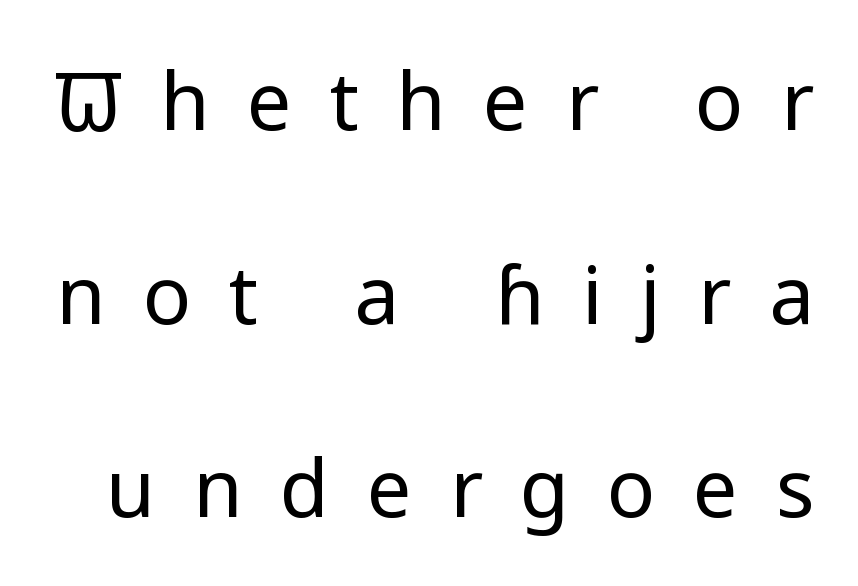
Regarding leading, the lines here are spaced well apart. The designer went with a sans here, leaving each stem footless. Italic: no, the glyphs are upright roman. The characters are drawn with everyday or finer stroke widths. The face used here is proportionally spaced, like ordinary book or web type. These lines have a slow, spaced-out rhythm from letter to letter.
